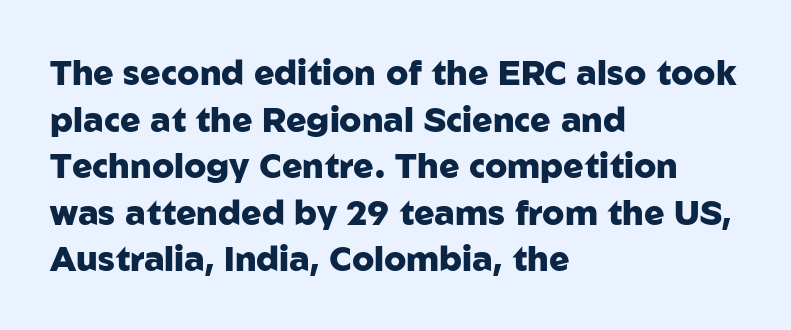
{"serif": "no", "italic": "no", "bold": "yes", "weight": "heavy", "width": "normal", "stroke_contrast": "low", "x_height": "medium", "monospaced": "no", "underline": "no", "align": "left", "line_spacing": "normal", "line_spacing_ratio": 1.37, "letter_spacing": "normal", "letter_spacing_em": 0.0, "glyph_px": 34}
